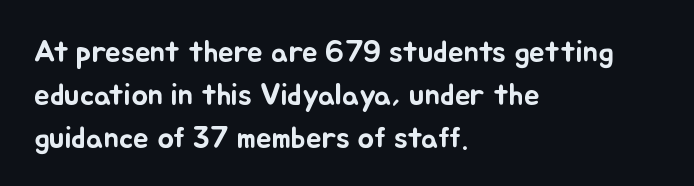
{"italic": "no", "width": "normal", "stroke_contrast": "low", "x_height": "small", "monospaced": "no", "underline": "no", "align": "left", "line_spacing": "normal", "line_spacing_ratio": 1.38, "letter_spacing": "normal", "letter_spacing_em": 0.0, "glyph_px": 31}
